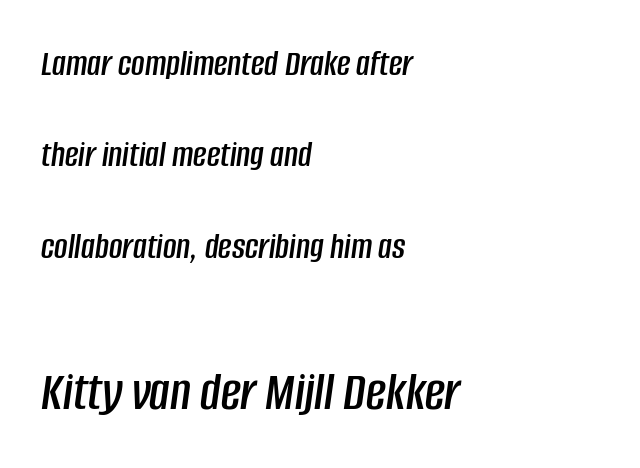
The image shows 55 px condensed type, italic (leaning right); set left-aligned, loose line spacing (2.47x), normal letter spacing, not underlined; the second (bottom) block is 1.49x larger; low stroke contrast and a large x-height.
